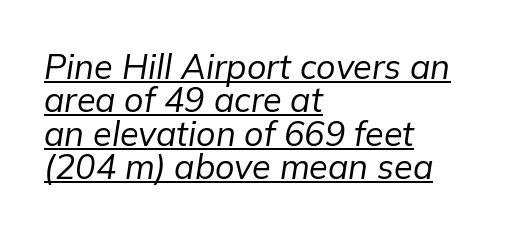
Q: Is the text bold? A: No.
Q: Is the text italic (slanted)? A: Yes, it leans right by about 9 degrees.
Q: Is the text underlined? A: Yes.
Q: How is the paragraph aligned? A: Left-aligned.
Q: Is the spacing between letters normal or unusually wide? A: Normal.
Q: Is the spacing between lines tight, normal or loose? A: Tight.
Q: Width (condensed, normal, or wide)? A: Normal.
Q: Stroke contrast? A: Low.
Q: x-height? A: Medium.
Q: Monospaced? A: No.
